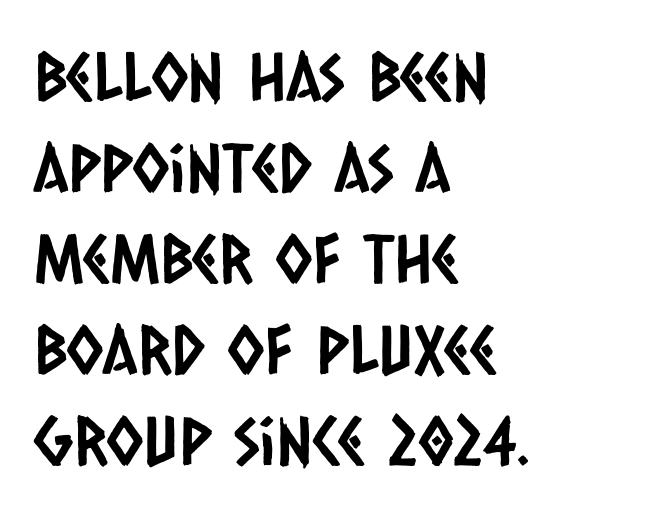
The image shows 67 px condensed sans-serif type; set left-aligned, normal line spacing (1.36x), normal letter spacing, not underlined; low stroke contrast and a large x-height.
